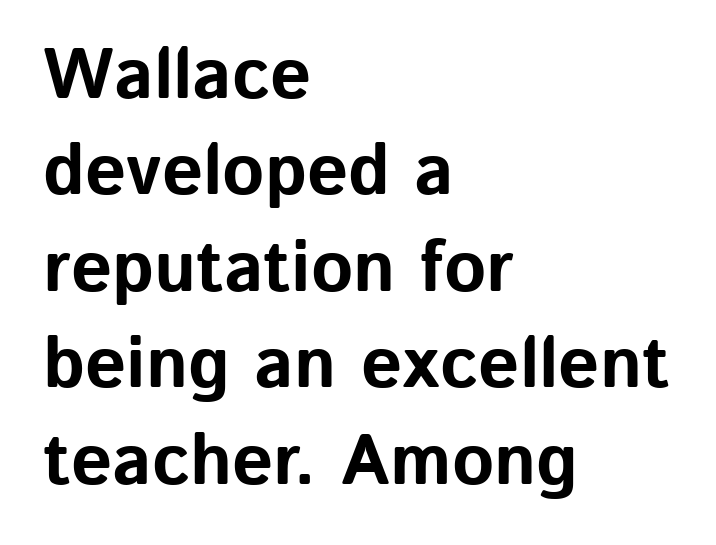
The image shows 72 px bold sans-serif type, upright; set left-aligned, normal line spacing (1.34x), normal letter spacing, not underlined; low stroke contrast and a medium x-height.
